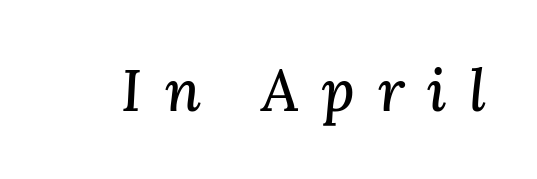
The image shows 59 px serif type, italic (leaning right); set unusually wide letter spacing (+0.38 em), not underlined; medium stroke contrast and a medium x-height.
